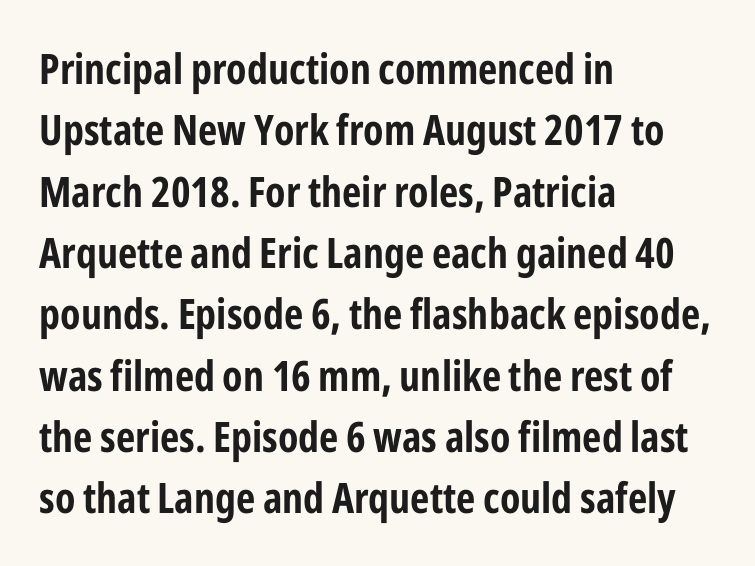
The image shows 42 px bold, condensed sans-serif type, upright; set left-aligned, normal line spacing (1.46x), normal letter spacing, not underlined; low stroke contrast and a medium x-height.
